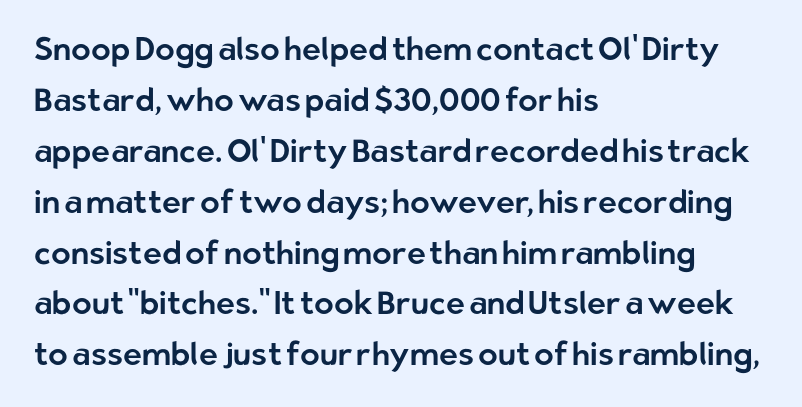
{"serif": "no", "italic": "no", "width": "normal", "stroke_contrast": "low", "x_height": "medium", "monospaced": "no", "underline": "no", "align": "left", "line_spacing": "normal", "line_spacing_ratio": 1.59, "letter_spacing": "normal", "letter_spacing_em": 0.0, "glyph_px": 32}
